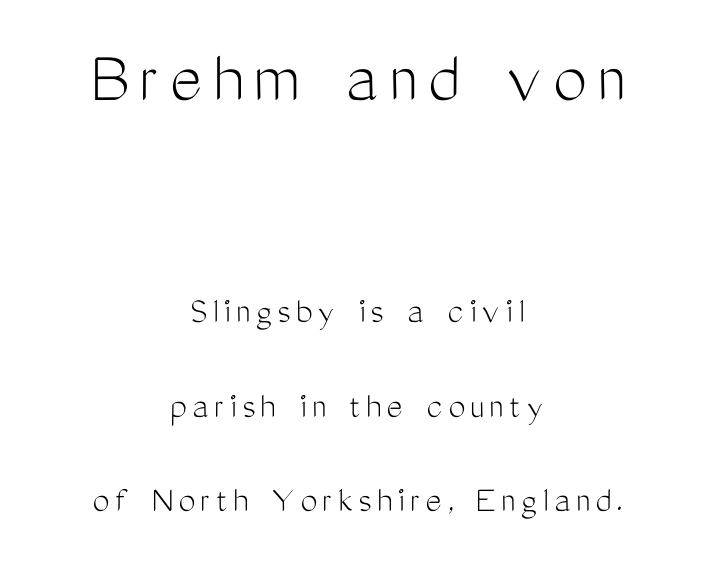
Q: Is the text bold? A: No.
Q: Is the text italic (slanted)? A: No, it is upright.
Q: Is the typeface a serif or a sans-serif typeface? A: Sans-serif.
Q: Is the text underlined? A: No.
Q: How is the paragraph aligned? A: Centered.
Q: Is the spacing between lines tight, normal or loose? A: Loose.
Q: Which block of text is set in a larger size, the first (top) or the second (bottom)? A: The first (top) one.
Q: Width (condensed, normal, or wide)? A: Condensed.
Q: Stroke contrast? A: Medium.
Q: x-height? A: Medium.
Q: Monospaced? A: No.
